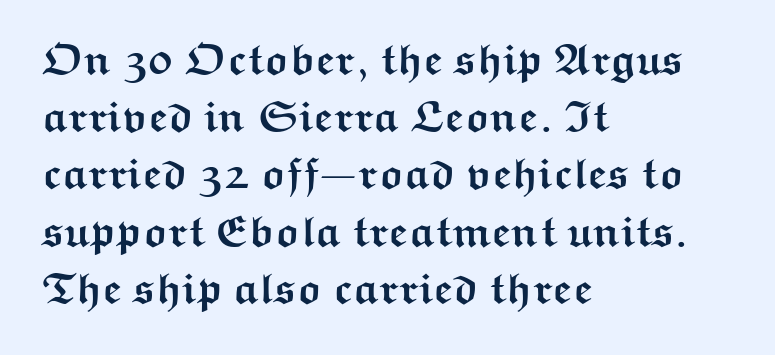
{"serif": "no", "italic": "no", "bold": "yes", "weight": "semibold", "width": "wide", "stroke_contrast": "medium", "x_height": "medium", "monospaced": "no", "underline": "no", "align": "left", "line_spacing": "normal", "line_spacing_ratio": 1.33, "letter_spacing": "normal", "letter_spacing_em": 0.0, "glyph_px": 43}
